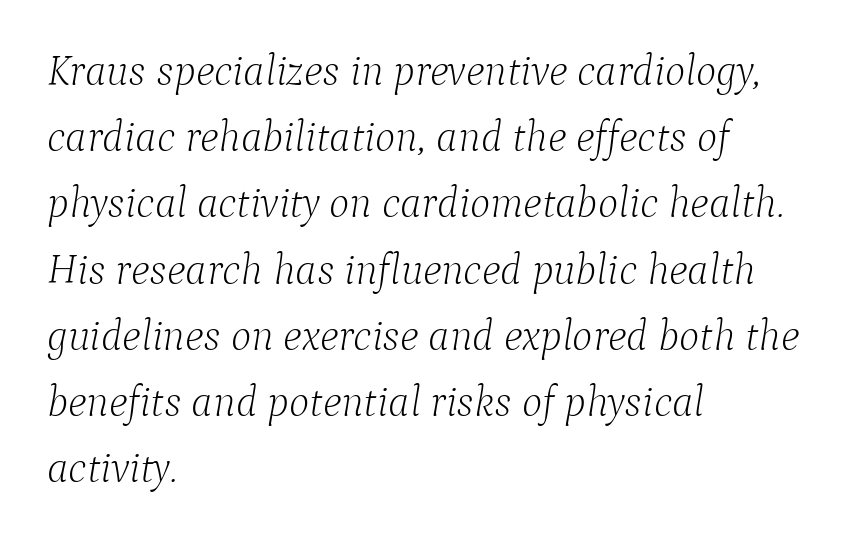
Character widths vary here, with narrow letters taking less room than wide ones. The glyphs in this specimen are seriffed. Heaviness? Minimal to ordinary, like unemphasized prose. Leading: standard. Visually the block forms a straight wall on the left and a jagged coastline on the right.
